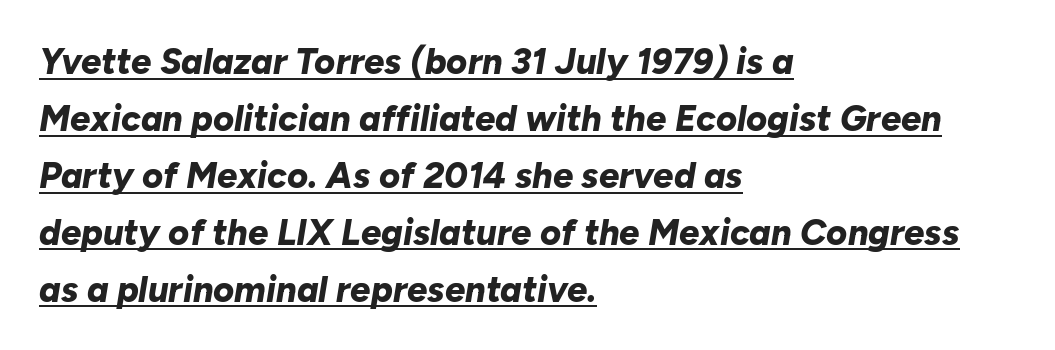
The rag falls on the right side of this text block. The rendering uses natural spacing where letterforms have individual widths. You could call the tracking neutral — neither tight nor loose. Every character sits at an angle, as italics do.
